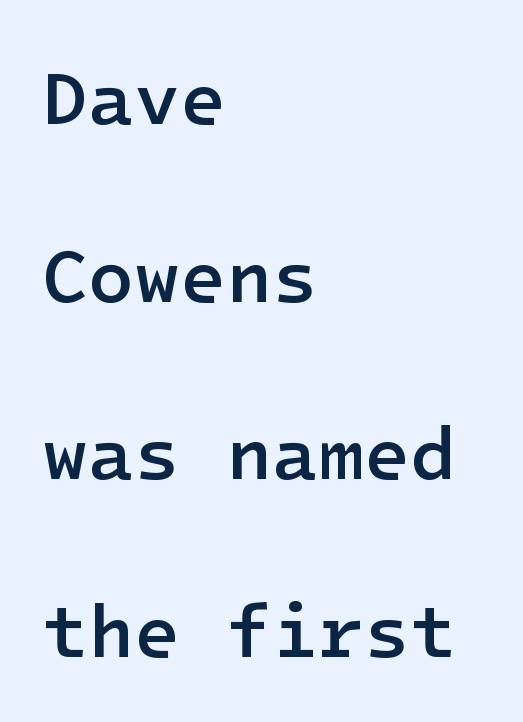
The image shows 75 px semibold sans-serif type, upright; set left-aligned, loose line spacing (2.37x), normal letter spacing, not underlined; low stroke contrast and a medium x-height.
